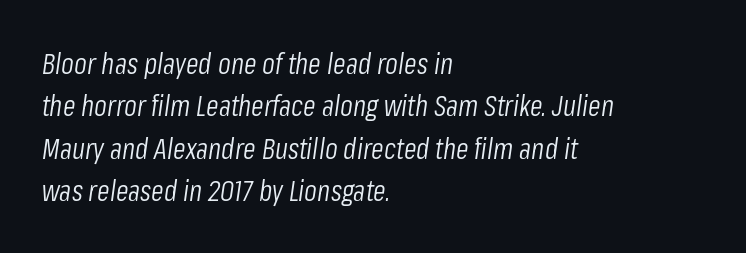
Q: Is the text bold? A: No.
Q: Is the text italic (slanted)? A: Yes, it leans right by about 8 degrees.
Q: Is the text underlined? A: No.
Q: How is the paragraph aligned? A: Left-aligned.
Q: Is the spacing between letters normal or unusually wide? A: Normal.
Q: Is the spacing between lines tight, normal or loose? A: Normal.
Q: Width (condensed, normal, or wide)? A: Condensed.
Q: Stroke contrast? A: Low.
Q: x-height? A: Medium.
Q: Monospaced? A: No.
